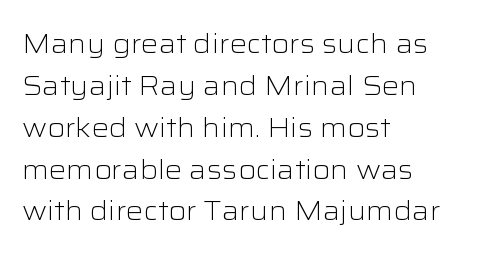
Q: Is the text bold? A: No.
Q: Is the text italic (slanted)? A: No, it is upright.
Q: Is the text underlined? A: No.
Q: How is the paragraph aligned? A: Left-aligned.
Q: Is the spacing between letters normal or unusually wide? A: Normal.
Q: Is the spacing between lines tight, normal or loose? A: Normal.
